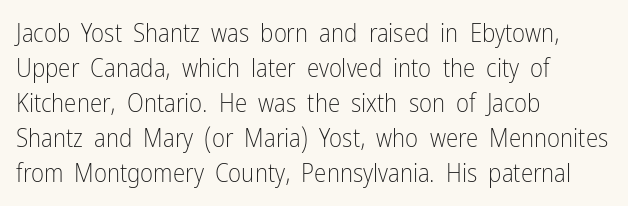
The image shows 25 px text type, upright; set left-aligned, normal line spacing (1.4x), normal letter spacing, not underlined.
